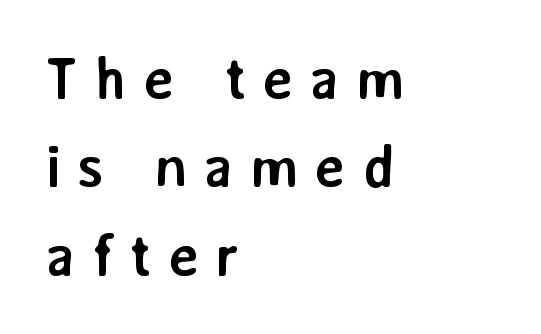
The image shows 59 px semibold sans-serif type, upright; set left-aligned, normal line spacing (1.5x), unusually wide letter spacing (+0.27 em), not underlined; low stroke contrast and a medium x-height.
